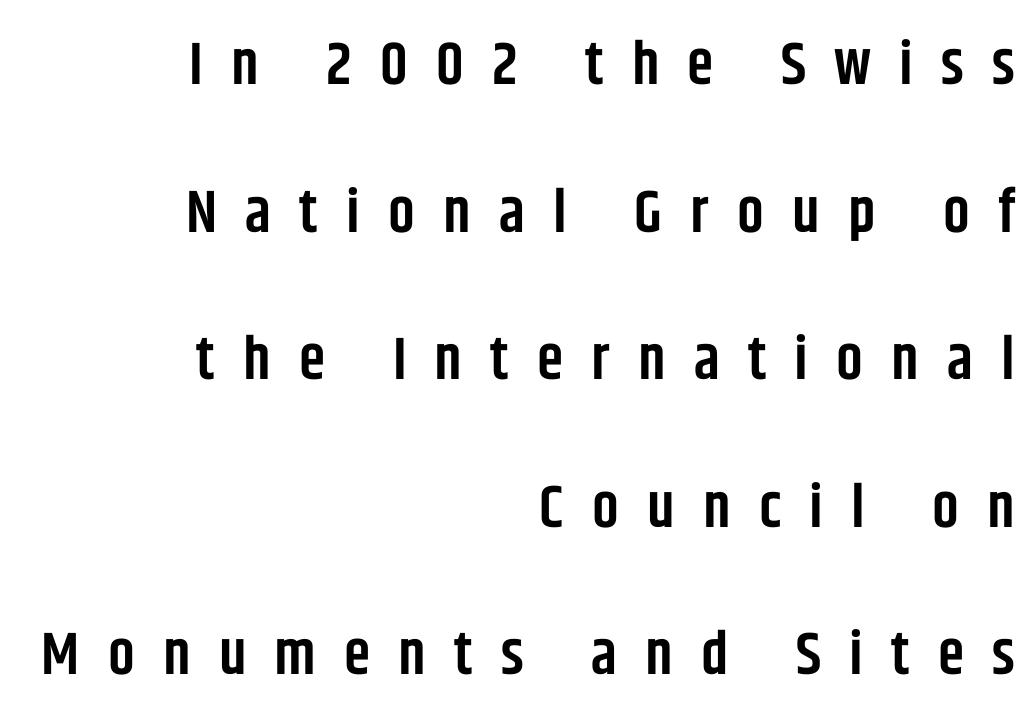
{"serif": "no", "italic": "no", "bold": "semi", "weight": "semibold", "width": "condensed", "stroke_contrast": "low", "x_height": "large", "monospaced": "no", "underline": "no", "align": "right", "line_spacing": "loose", "line_spacing_ratio": 2.46, "letter_spacing": "wide", "letter_spacing_em": 0.47, "glyph_px": 60}
